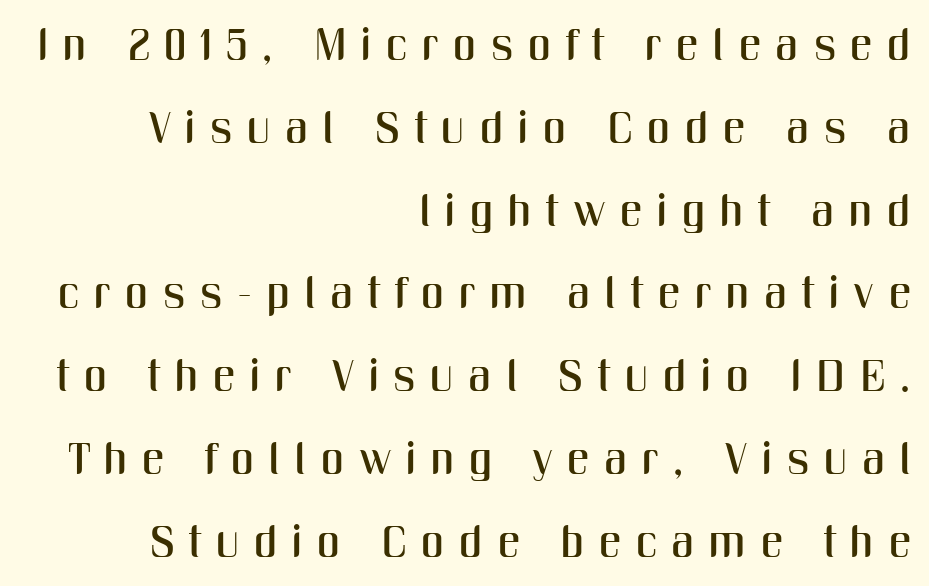
Q: Is the text italic (slanted)? A: No, it is upright.
Q: Is the typeface a serif or a sans-serif typeface? A: Sans-serif.
Q: Is the text underlined? A: No.
Q: How is the paragraph aligned? A: Right-aligned.
Q: Is the spacing between letters normal or unusually wide? A: Unusually wide.
Q: Width (condensed, normal, or wide)? A: Condensed.
Q: Stroke contrast? A: Medium.
Q: x-height? A: Medium.
Q: Monospaced? A: No.
